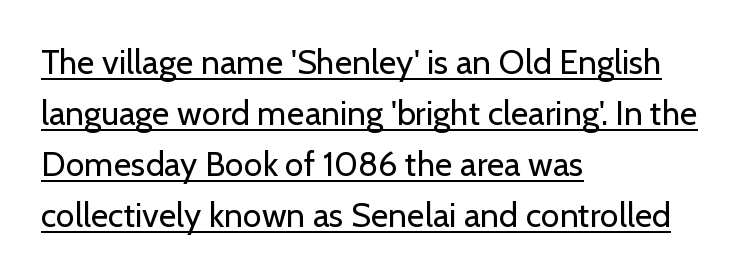
The image shows 34 px regular-weight sans-serif type, upright; set left-aligned, normal line spacing (1.5x), normal letter spacing, underlined; low stroke contrast and a medium x-height.
